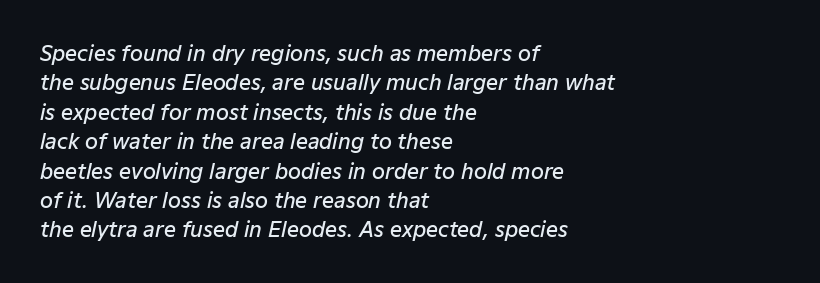
{"italic": "yes", "lean": "right", "slant_degrees": 12, "bold": "semi", "underline": "no", "align": "left", "line_spacing": "normal", "line_spacing_ratio": 1.4, "letter_spacing": "normal", "letter_spacing_em": 0.0, "glyph_px": 21}
